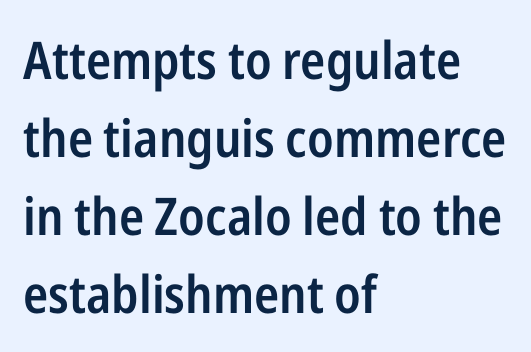
The image shows 52 px semibold, condensed sans-serif type, upright; set left-aligned, normal line spacing (1.5x), normal letter spacing, not underlined; low stroke contrast and a medium x-height.
